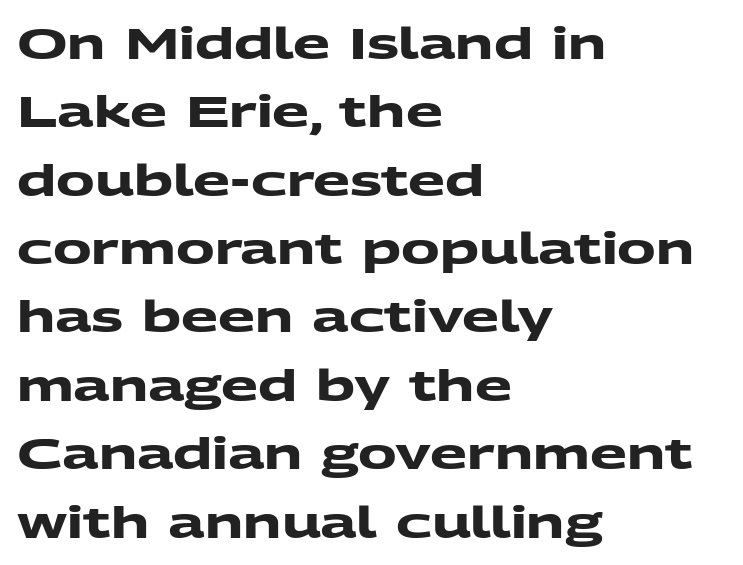
The image shows 43 px heavy, wide sans-serif type; set left-aligned, normal line spacing (1.59x), normal letter spacing, not underlined; medium stroke contrast and a medium x-height.
